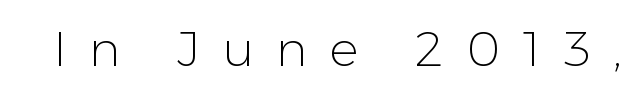
Nope, no serifs anywhere on these letters. Descender tails drop into unmarked territory. You could only call the tracking loose — the letters float apart. Stems and bowls with no extra thickness — not bold. The letters stand straight up with perfectly vertical stems.
